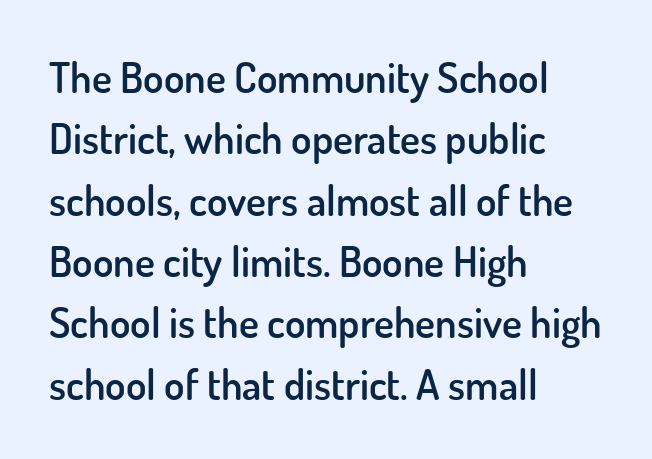
Q: Is the text bold? A: Semi-bold.
Q: Is the text italic (slanted)? A: No, it is upright.
Q: Is the typeface a serif or a sans-serif typeface? A: Sans-serif.
Q: Is the text underlined? A: No.
Q: How is the paragraph aligned? A: Left-aligned.
Q: Is the spacing between letters normal or unusually wide? A: Normal.
Q: Is the spacing between lines tight, normal or loose? A: Normal.
Q: Width (condensed, normal, or wide)? A: Normal.
Q: Stroke contrast? A: Low.
Q: x-height? A: Small.
Q: Monospaced? A: No.
